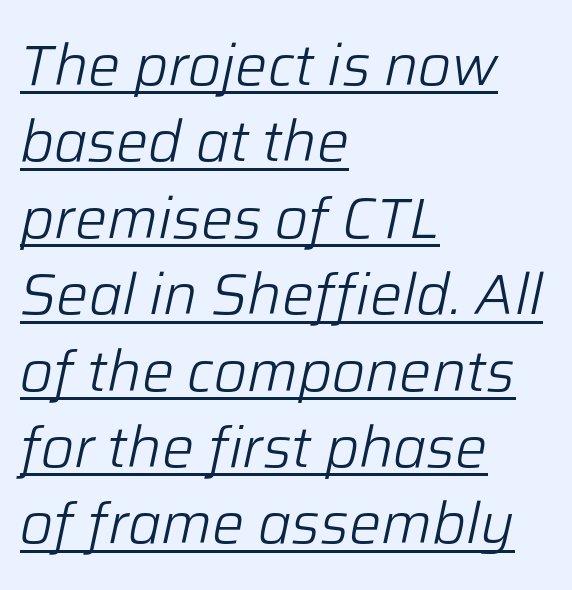
The image shows 57 px light type, italic (leaning right); set left-aligned, normal line spacing (1.34x), normal letter spacing, underlined; low stroke contrast and a medium x-height.
